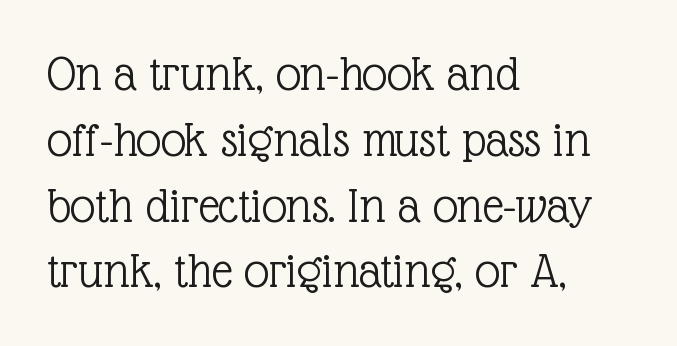
The cut favours lightness, reaching ordinary text weight at its darkest. The horizontal fit of the characters is conventional and even. The passage shown is typeset with a serif family. Every character sits straight up, as roman type does.
